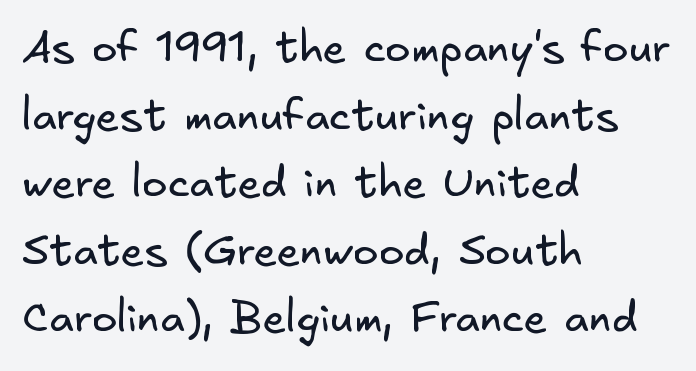
The image shows 43 px regular-weight sans-serif type; set left-aligned, normal line spacing (1.57x), normal letter spacing, not underlined; low stroke contrast and a small x-height.
